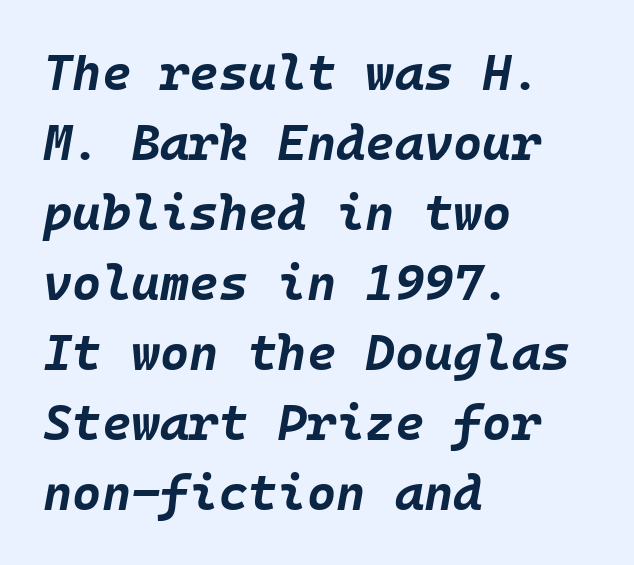
The image shows 50 px bold type, italic (leaning right); set left-aligned, normal line spacing (1.4x), normal letter spacing, not underlined; low stroke contrast and a large x-height.
